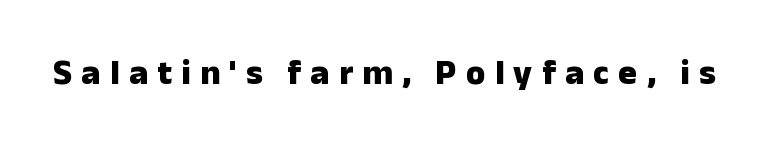
I'd describe the lettering as bold — thick and assertive. Observe the absence of serifs on each vertical stroke in this sample. The face used here is proportionally spaced, like ordinary book or web type. This is roman type, the default non-slanted kind. The foot of each line stays bare and open.
